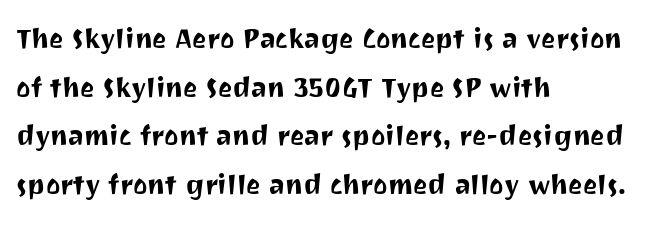
The image shows 34 px sans-serif type, upright; set left-aligned, normal line spacing (1.43x), normal letter spacing, not underlined; medium stroke contrast and a medium x-height.
